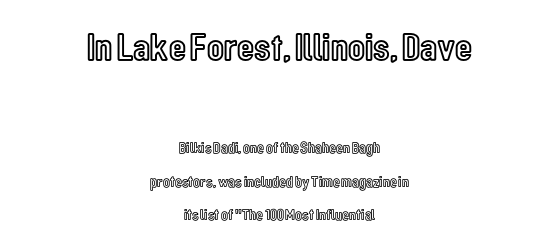
The image shows 39 px condensed type, upright; set centered, loose line spacing (2.08x), normal letter spacing, not underlined; the first (top) block is 2.44x larger; a medium x-height.
